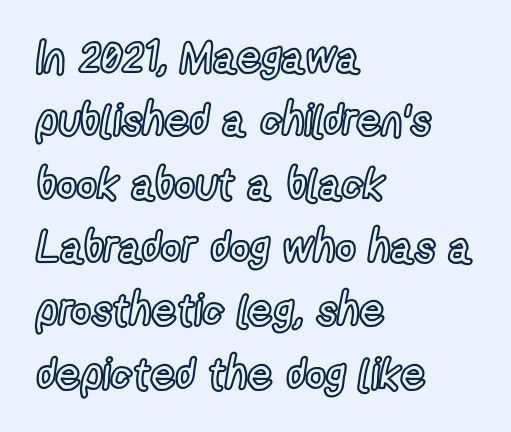
These lines are rendered in a variable-pitch font. The lines sit at an ordinary, default distance from one another. Look at the tracking — it's just the regular setting, nothing added. In CSS terms this would be text-align: left.
